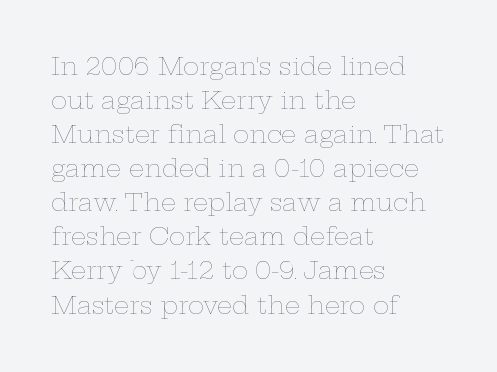
The image shows 24 px text type, upright; set left-aligned, normal line spacing (1.42x), normal letter spacing, not underlined.
